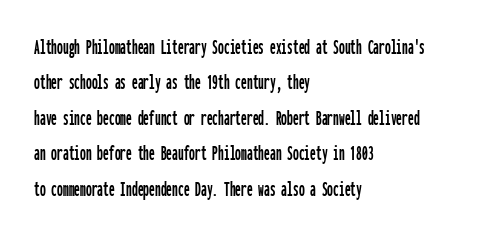
The image shows 23 px text type, upright; set left-aligned, normal line spacing (1.54x), normal letter spacing, not underlined.
